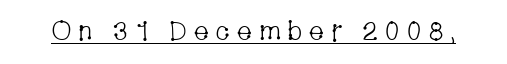
Quick note: underline on. Stroke thickness stays within the range of a standard reading face or lighter. Italic: no, the glyphs are upright roman. Words appear elongated and porous because spacing is wide.
